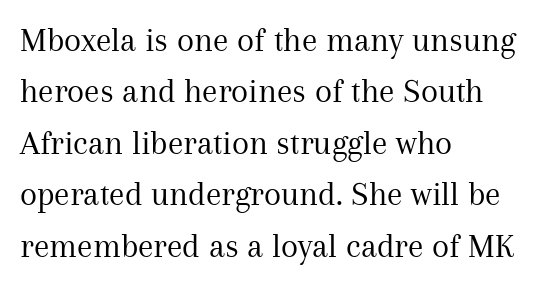
This is not heavy type; no bold has been used. You could not count columns in this text — the font is proportionally spaced. Type style note: has serifs. A typesetter would mark this as roman, not italic. The strip under each line holds only bare page.
